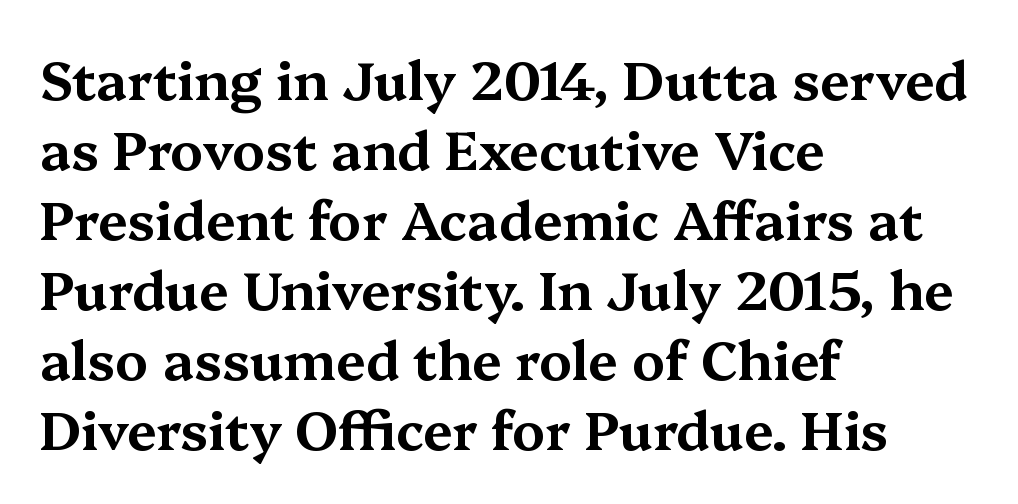
{"serif": "yes", "italic": "no", "width": "wide", "stroke_contrast": "medium", "x_height": "medium", "monospaced": "no", "underline": "no", "align": "left", "line_spacing": "normal", "line_spacing_ratio": 1.32, "letter_spacing": "normal", "letter_spacing_em": 0.0, "glyph_px": 53}
